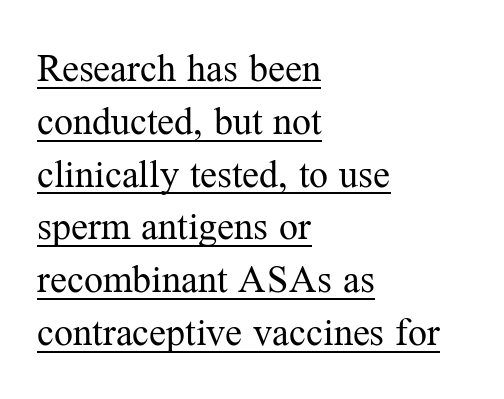
Q: Is the text bold? A: No.
Q: Is the text italic (slanted)? A: No, it is upright.
Q: Is the typeface a serif or a sans-serif typeface? A: Serif.
Q: Is the text underlined? A: Yes.
Q: How is the paragraph aligned? A: Left-aligned.
Q: Is the spacing between letters normal or unusually wide? A: Normal.
Q: Is the spacing between lines tight, normal or loose? A: Normal.
Q: Width (condensed, normal, or wide)? A: Normal.
Q: Stroke contrast? A: Medium.
Q: x-height? A: Medium.
Q: Monospaced? A: No.
